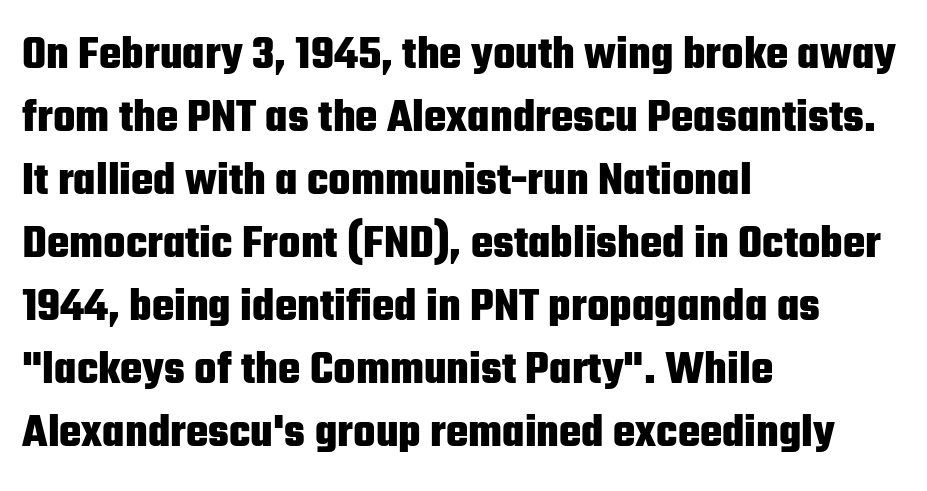
Q: Is the text bold? A: Yes.
Q: Is the text italic (slanted)? A: No, it is upright.
Q: Is the typeface a serif or a sans-serif typeface? A: Sans-serif.
Q: Is the text underlined? A: No.
Q: How is the paragraph aligned? A: Left-aligned.
Q: Is the spacing between letters normal or unusually wide? A: Normal.
Q: Is the spacing between lines tight, normal or loose? A: Normal.
Q: Width (condensed, normal, or wide)? A: Condensed.
Q: Stroke contrast? A: Low.
Q: x-height? A: Medium.
Q: Monospaced? A: No.
